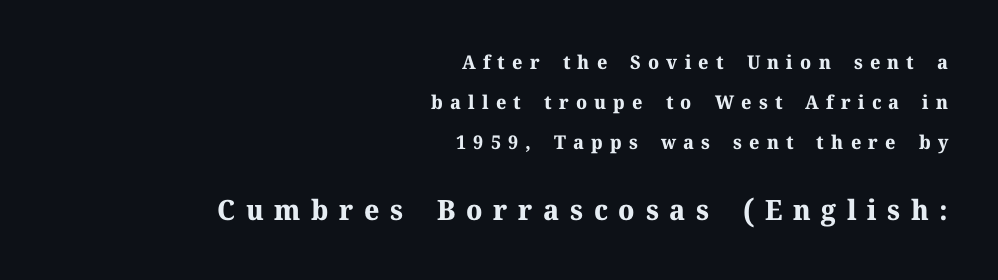
Q: Is the text bold? A: Yes.
Q: Is the text italic (slanted)? A: No, it is upright.
Q: Is the typeface a serif or a sans-serif typeface? A: Serif.
Q: Is the text underlined? A: No.
Q: How is the paragraph aligned? A: Right-aligned.
Q: Is the spacing between letters normal or unusually wide? A: Unusually wide.
Q: Is the spacing between lines tight, normal or loose? A: Loose.
Q: Which block of text is set in a larger size, the first (top) or the second (bottom)? A: The second (bottom) one.
Q: Width (condensed, normal, or wide)? A: Normal.
Q: Stroke contrast? A: Medium.
Q: x-height? A: Medium.
Q: Monospaced? A: No.
